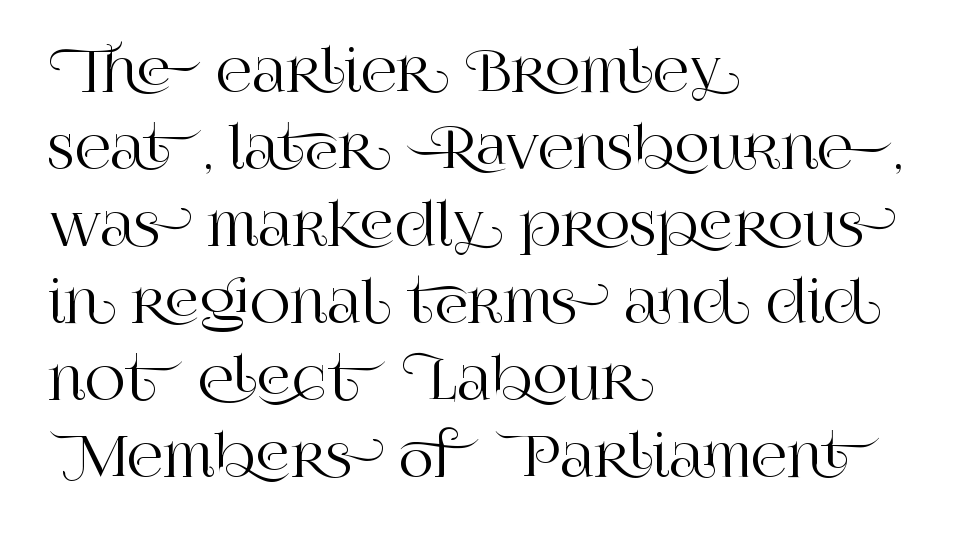
{"serif": "yes", "italic": "no", "width": "normal", "stroke_contrast": "high", "x_height": "large", "monospaced": "no", "underline": "no", "align": "left", "line_spacing": "normal", "line_spacing_ratio": 1.4, "letter_spacing": "normal", "letter_spacing_em": 0.0, "glyph_px": 55}
